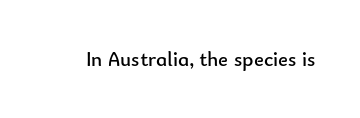
Q: Is the text bold? A: No.
Q: Is the text italic (slanted)? A: No, it is upright.
Q: Is the text underlined? A: No.
Q: Is the spacing between letters normal or unusually wide? A: Normal.
